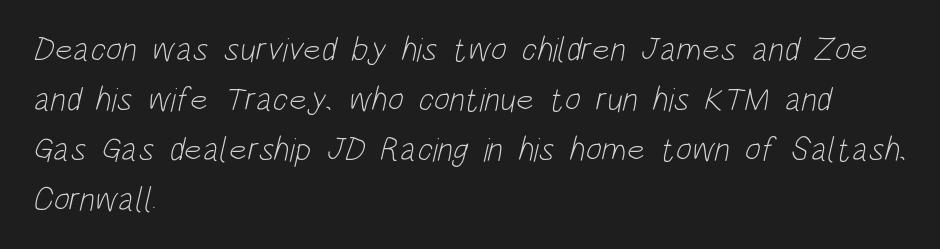
{"serif": "no", "bold": "no", "weight": "light", "width": "condensed", "stroke_contrast": "low", "x_height": "large", "monospaced": "no", "underline": "no", "align": "left", "line_spacing": "normal", "line_spacing_ratio": 1.47, "letter_spacing": "normal", "letter_spacing_em": 0.0, "glyph_px": 34}
